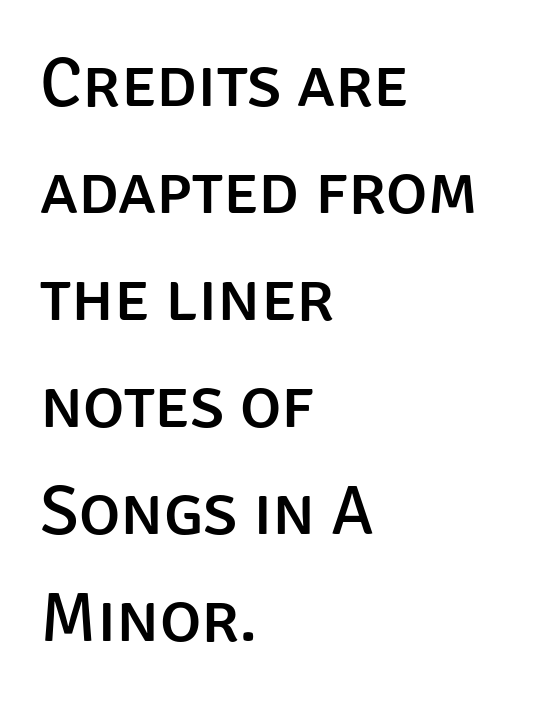
The image shows 70 px sans-serif type, upright; set left-aligned, normal line spacing (1.53x), normal letter spacing, not underlined; low stroke contrast and a large x-height.
